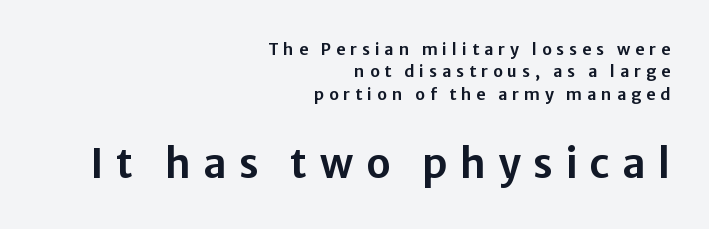
Q: Is the text italic (slanted)? A: No, it is upright.
Q: Is the typeface a serif or a sans-serif typeface? A: Sans-serif.
Q: Is the text underlined? A: No.
Q: How is the paragraph aligned? A: Right-aligned.
Q: Is the spacing between letters normal or unusually wide? A: Unusually wide.
Q: Is the spacing between lines tight, normal or loose? A: Normal.
Q: Which block of text is set in a larger size, the first (top) or the second (bottom)? A: The second (bottom) one.
Q: Width (condensed, normal, or wide)? A: Normal.
Q: Stroke contrast? A: Low.
Q: x-height? A: Medium.
Q: Monospaced? A: No.
